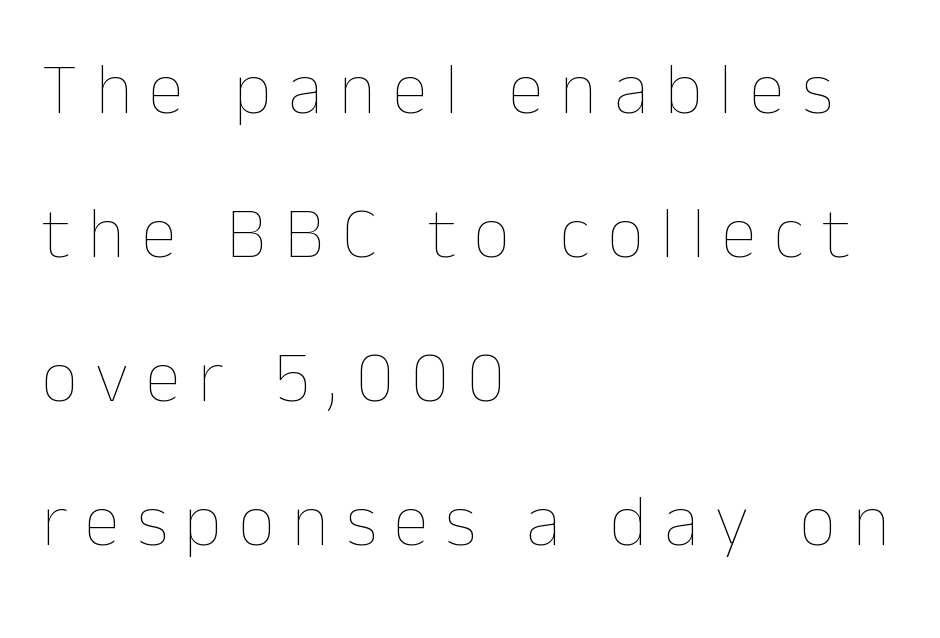
The image shows 72 px thin type, upright; set left-aligned, loose line spacing (2.0x), unusually wide letter spacing (+0.24 em), not underlined; low stroke contrast and a medium x-height.
